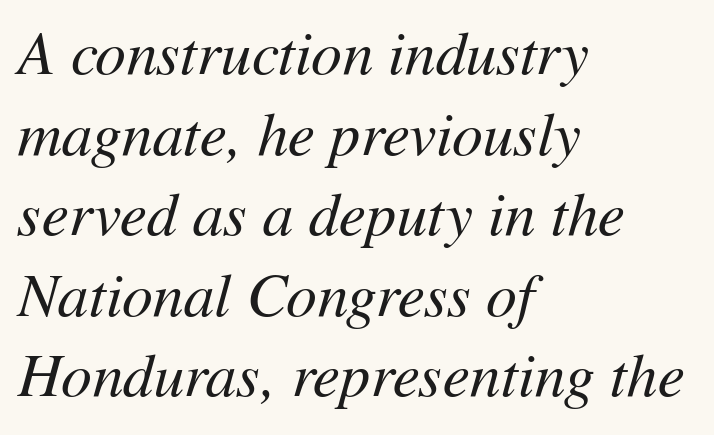
This sample has the flowing, uneven cadence of proportional lettering. One glance says typical: line gaps are just what's usual. This rendering uses left alignment, leaving the right contour irregular. Type without underlining. Nobody touched the tracking dial on this one.
